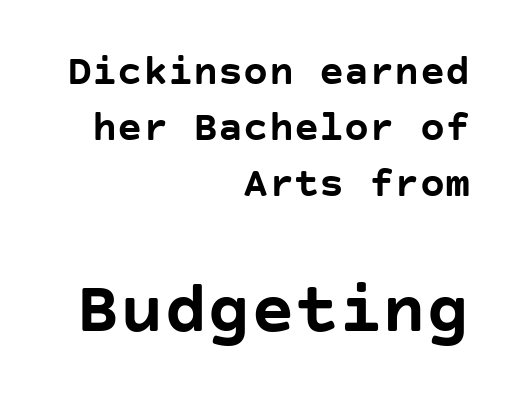
{"serif": "no", "italic": "no", "bold": "yes", "weight": "semibold", "width": "normal", "stroke_contrast": "low", "x_height": "large", "underline": "no", "align": "right", "line_spacing": "normal", "line_spacing_ratio": 1.33, "letter_spacing": "normal", "letter_spacing_em": 0.0, "larger_block": "second", "size_ratio": 1.74, "glyph_px": 73}
